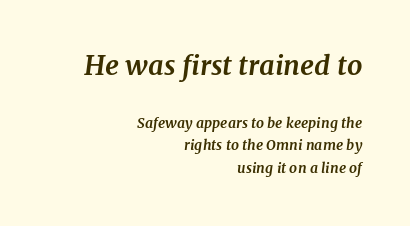
The image shows 27 px bold type, italic (leaning right); set right-aligned, normal line spacing (1.63x), normal letter spacing, not underlined; the first (top) block is 1.93x larger.
